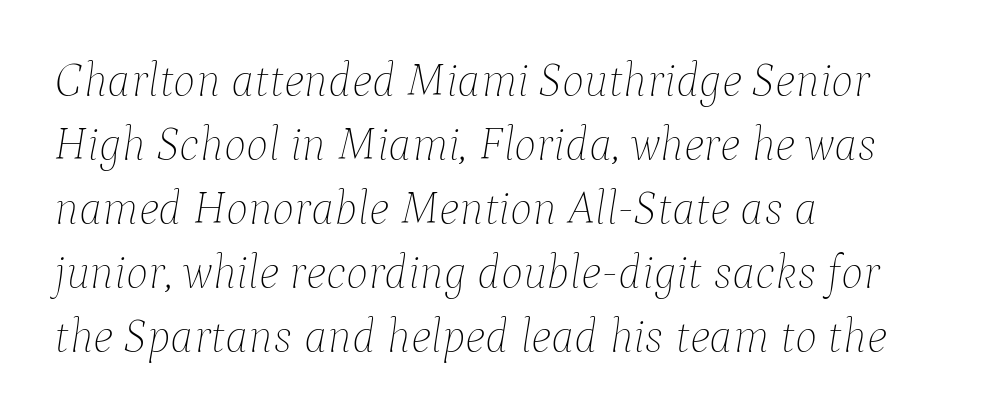
Q: Is the text bold? A: No.
Q: Is the text italic (slanted)? A: Yes, it leans right by about 9 degrees.
Q: Is the text underlined? A: No.
Q: How is the paragraph aligned? A: Left-aligned.
Q: Is the spacing between letters normal or unusually wide? A: Normal.
Q: Is the spacing between lines tight, normal or loose? A: Normal.
Q: Width (condensed, normal, or wide)? A: Normal.
Q: Stroke contrast? A: Low.
Q: x-height? A: Medium.
Q: Monospaced? A: No.
